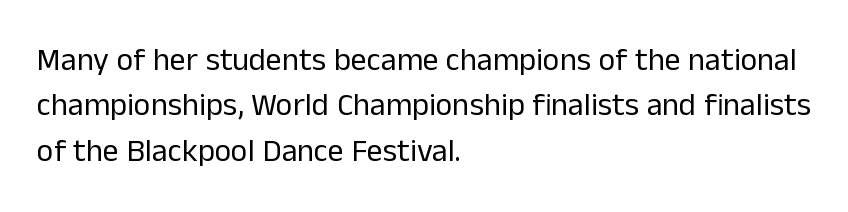
The image shows 32 px regular-weight sans-serif type, upright; set left-aligned, normal line spacing (1.42x), normal letter spacing, not underlined; low stroke contrast and a medium x-height.
